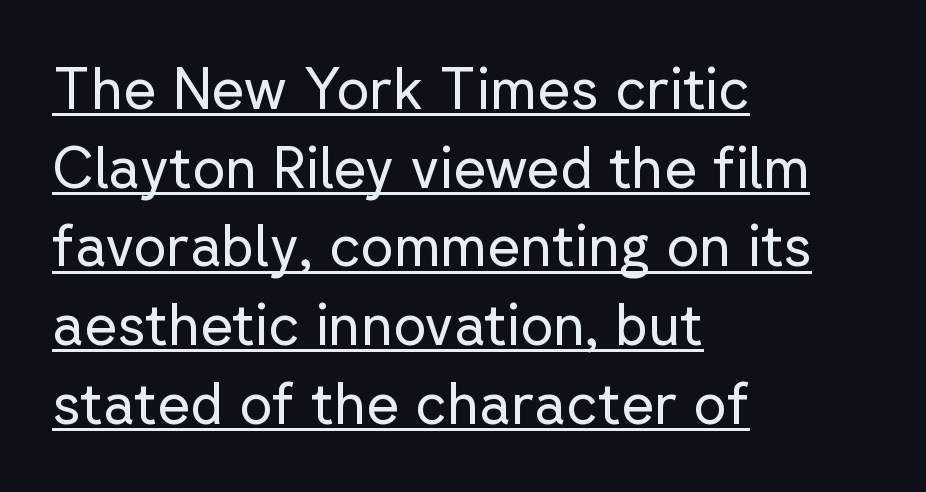
Q: Is the text bold? A: No.
Q: Is the text italic (slanted)? A: No, it is upright.
Q: Is the typeface a serif or a sans-serif typeface? A: Sans-serif.
Q: Is the text underlined? A: Yes.
Q: How is the paragraph aligned? A: Left-aligned.
Q: Is the spacing between letters normal or unusually wide? A: Normal.
Q: Is the spacing between lines tight, normal or loose? A: Normal.
Q: Width (condensed, normal, or wide)? A: Normal.
Q: Stroke contrast? A: Low.
Q: x-height? A: Medium.
Q: Monospaced? A: No.
